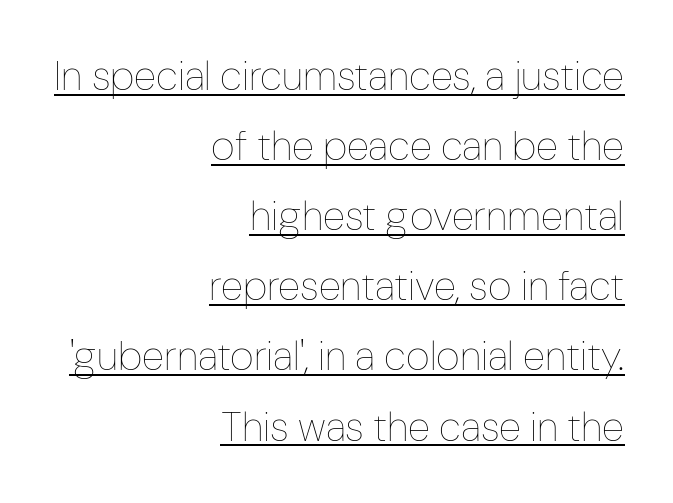
The image shows 41 px thin, condensed type, upright; set right-aligned, line spacing 1.71x, normal letter spacing, underlined; low stroke contrast and a medium x-height.
